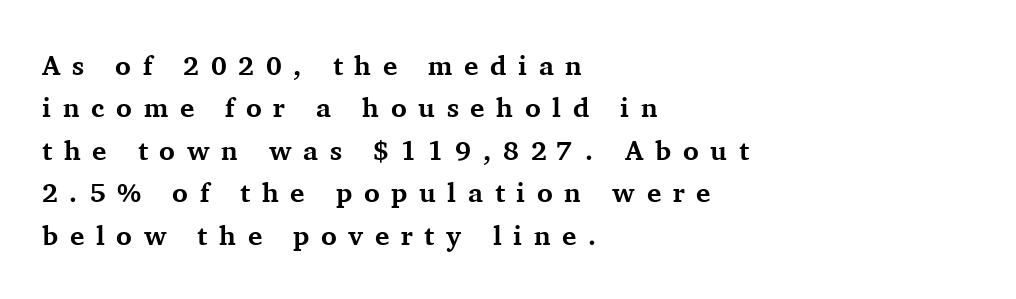
Q: Is the text bold? A: Yes.
Q: Is the text italic (slanted)? A: No, it is upright.
Q: Is the text underlined? A: No.
Q: How is the paragraph aligned? A: Left-aligned.
Q: Is the spacing between letters normal or unusually wide? A: Unusually wide.
Q: Is the spacing between lines tight, normal or loose? A: Normal.
